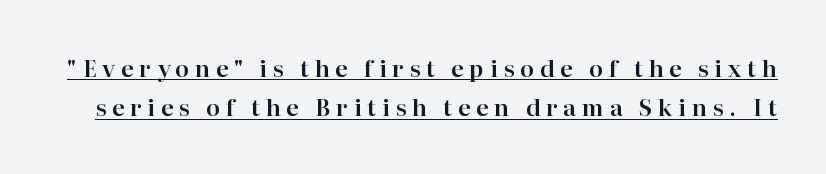
Underlining? Definitely there. Quick note: not italic, upright. The letterforms stand isolated, each surrounded by extra space.
